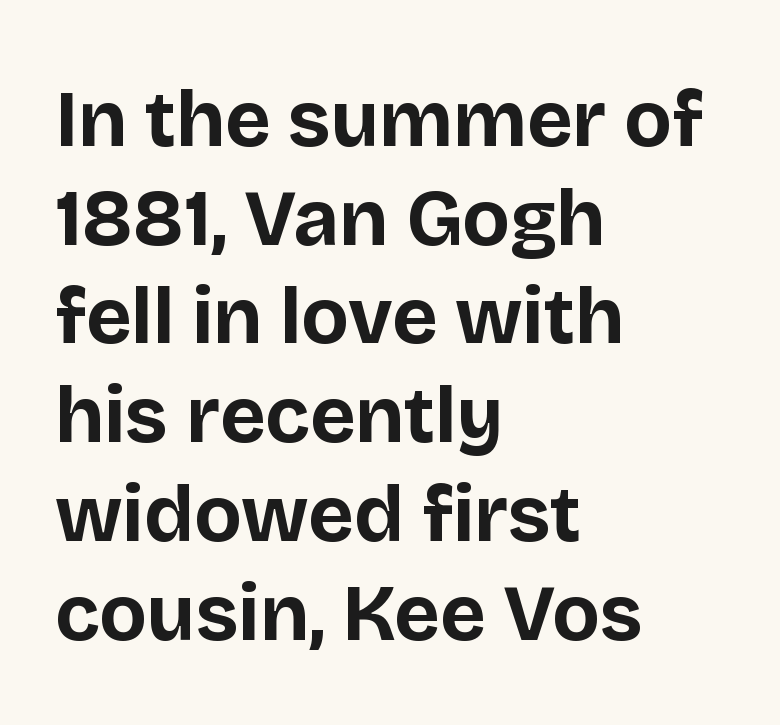
Underline: absent. These lines are composed in type without serifs. Honestly, the letter spacing is just normal — you wouldn't notice it. Layout note: lines flush left. You'd pick this weight for a headline — it's a proper bold.
